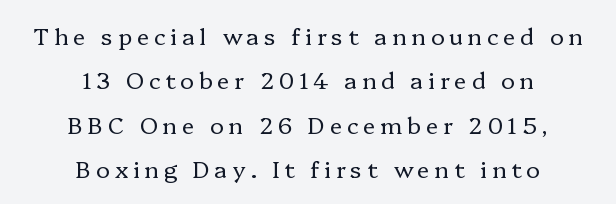
The image shows 23 px text type, upright; set centered, loose line spacing (1.93x), unusually wide letter spacing (+0.21 em), not underlined.
